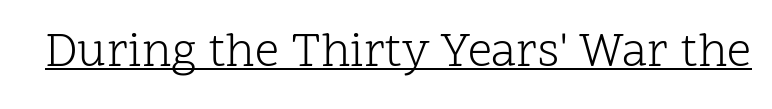
{"serif": "yes", "italic": "no", "bold": "no", "weight": "light", "width": "normal", "stroke_contrast": "low", "x_height": "medium", "monospaced": "no", "underline": "yes", "letter_spacing": "normal", "letter_spacing_em": 0.0, "glyph_px": 48}
